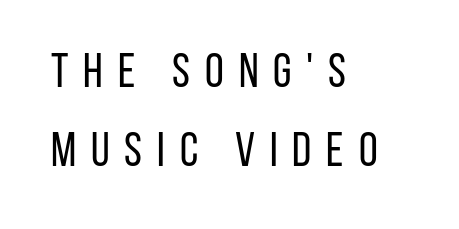
The image shows 48 px regular-weight, condensed sans-serif type, upright; set left-aligned, normal line spacing (1.64x), unusually wide letter spacing (+0.31 em), not underlined; low stroke contrast and a large x-height.
